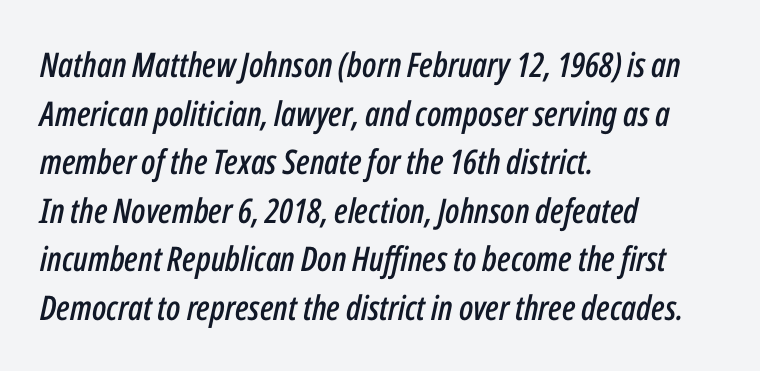
{"italic": "yes", "lean": "right", "slant_degrees": 12, "width": "condensed", "stroke_contrast": "low", "x_height": "medium", "monospaced": "no", "underline": "no", "align": "left", "line_spacing": "normal", "line_spacing_ratio": 1.43, "letter_spacing": "normal", "letter_spacing_em": 0.0, "glyph_px": 34}
